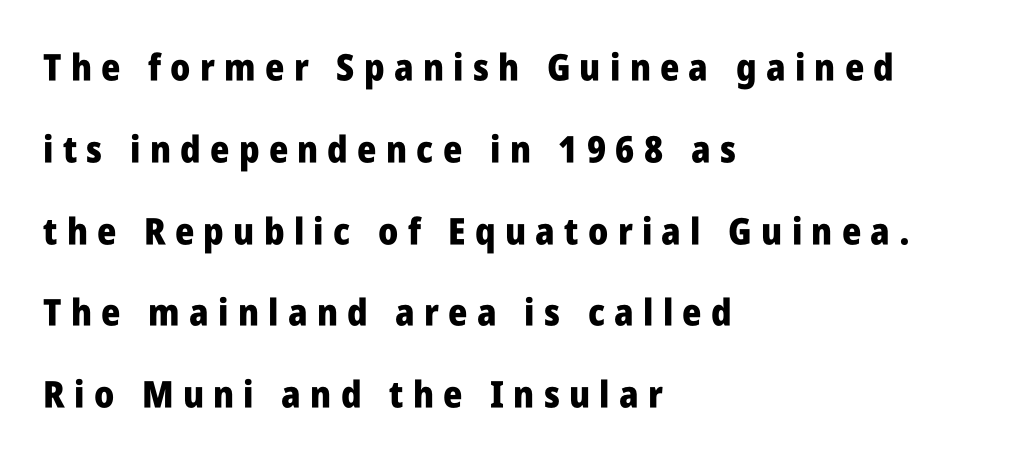
Q: Is the text bold? A: Yes.
Q: Is the text italic (slanted)? A: No, it is upright.
Q: Is the typeface a serif or a sans-serif typeface? A: Sans-serif.
Q: Is the text underlined? A: No.
Q: How is the paragraph aligned? A: Left-aligned.
Q: Is the spacing between letters normal or unusually wide? A: Unusually wide.
Q: Is the spacing between lines tight, normal or loose? A: Loose.
Q: Width (condensed, normal, or wide)? A: Condensed.
Q: Stroke contrast? A: Low.
Q: x-height? A: Large.
Q: Monospaced? A: No.
